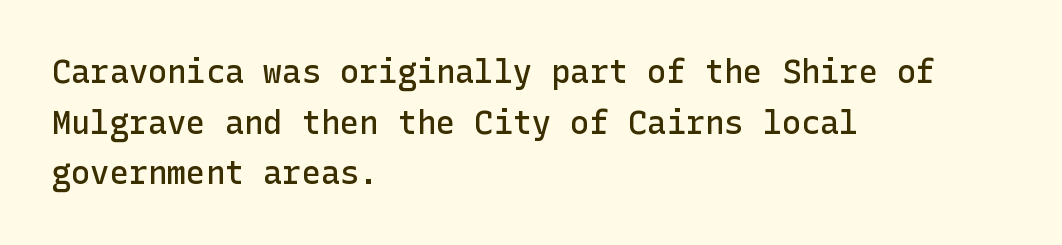
The image shows 32 px semibold sans-serif type, upright; set left-aligned, normal line spacing (1.58x), normal letter spacing, not underlined; low stroke contrast and a medium x-height.
